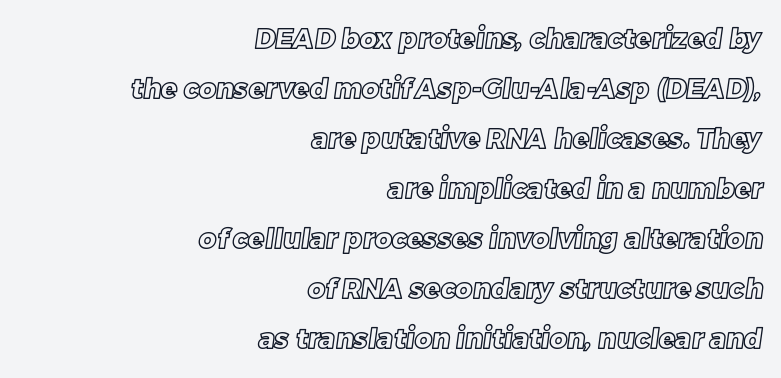
Q: Is the text underlined? A: No.
Q: How is the paragraph aligned? A: Right-aligned.
Q: Is the spacing between letters normal or unusually wide? A: Normal.
